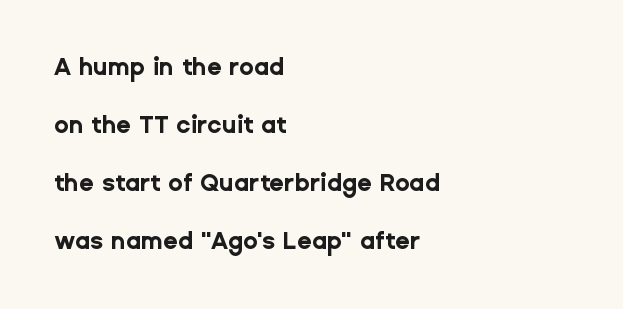
The image shows 24 px bold type, upright; set left-aligned, loose line spacing (2.42x), normal letter spacing, not underlined.
